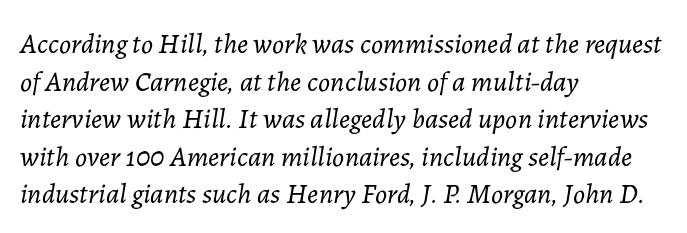
{"italic": "yes", "lean": "right", "slant_degrees": 7, "bold": "no", "weight": "light", "width": "normal", "stroke_contrast": "low", "x_height": "medium", "monospaced": "no", "underline": "no", "align": "left", "line_spacing": "normal", "line_spacing_ratio": 1.34, "letter_spacing": "normal", "letter_spacing_em": 0.0, "glyph_px": 28}
